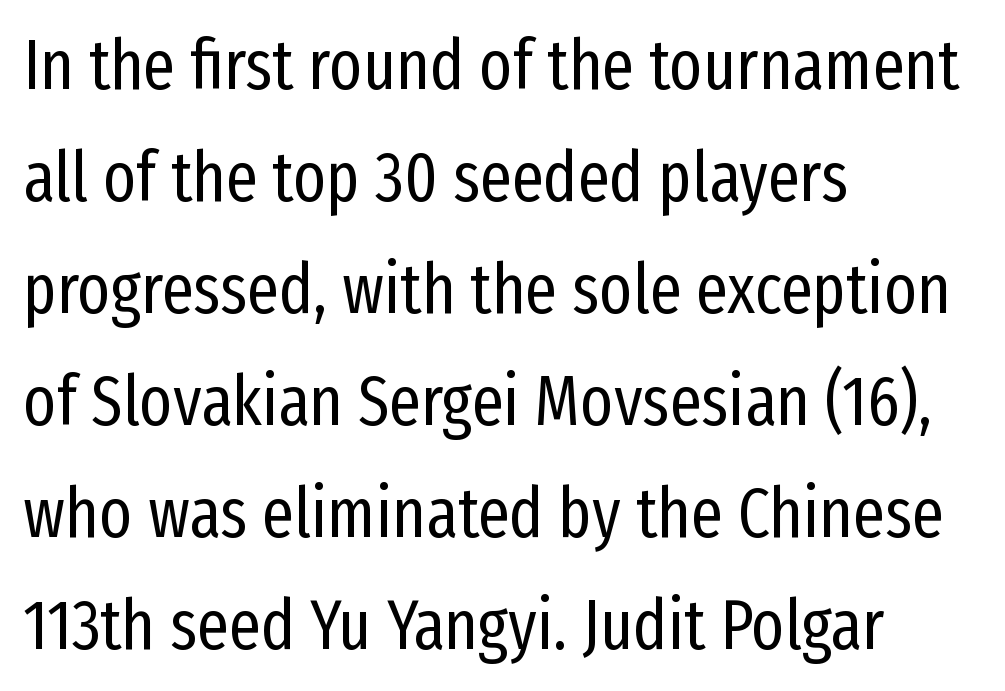
{"serif": "no", "italic": "no", "bold": "no", "weight": "regular", "width": "condensed", "stroke_contrast": "low", "x_height": "medium", "monospaced": "no", "underline": "no", "align": "left", "line_spacing": "normal", "line_spacing_ratio": 1.6, "letter_spacing": "normal", "letter_spacing_em": 0.0, "glyph_px": 70}
